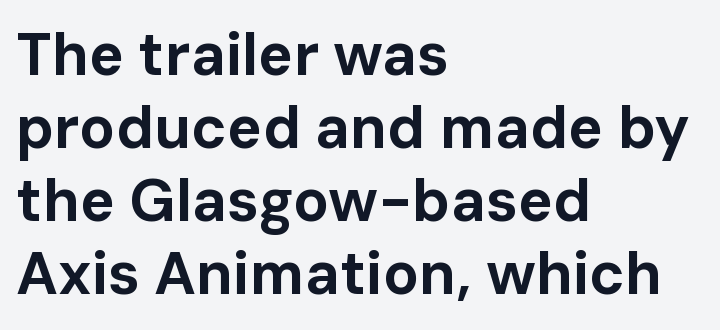
Q: Is the text bold? A: Yes.
Q: Is the text italic (slanted)? A: No, it is upright.
Q: Is the typeface a serif or a sans-serif typeface? A: Sans-serif.
Q: Is the text underlined? A: No.
Q: How is the paragraph aligned? A: Left-aligned.
Q: Is the spacing between letters normal or unusually wide? A: Normal.
Q: Width (condensed, normal, or wide)? A: Normal.
Q: Stroke contrast? A: Low.
Q: x-height? A: Medium.
Q: Monospaced? A: No.
